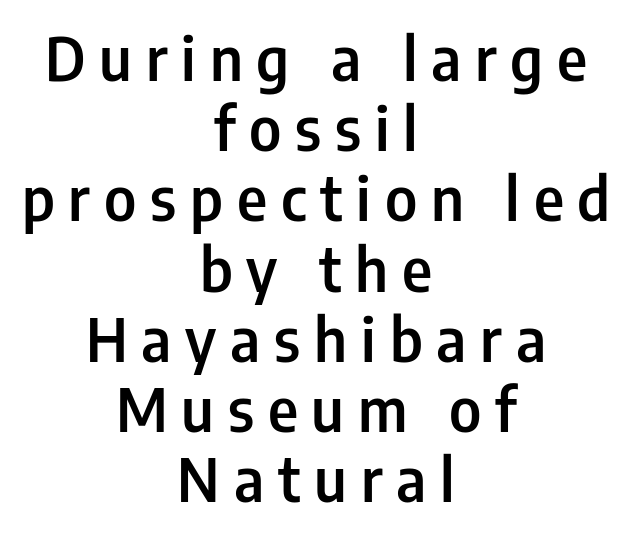
Q: Is the text bold? A: Semi-bold.
Q: Is the text italic (slanted)? A: No, it is upright.
Q: Is the typeface a serif or a sans-serif typeface? A: Sans-serif.
Q: Is the text underlined? A: No.
Q: How is the paragraph aligned? A: Centered.
Q: Is the spacing between letters normal or unusually wide? A: Unusually wide.
Q: Width (condensed, normal, or wide)? A: Condensed.
Q: Stroke contrast? A: Low.
Q: x-height? A: Medium.
Q: Monospaced? A: No.
